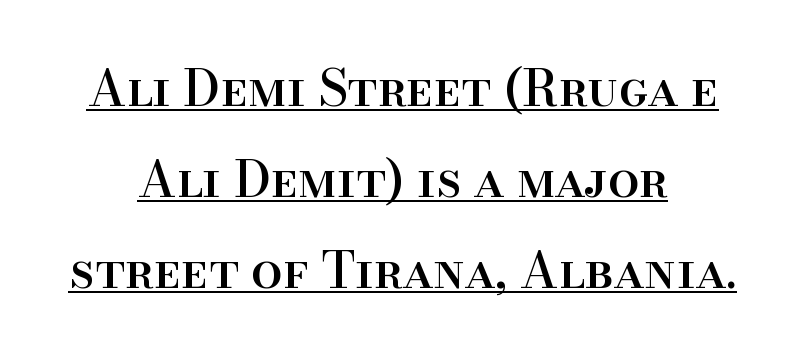
Compared with a flush-left layout, this one balances lines on the center instead. The rendering keeps characters at their native spacing. The letters advance in unequal steps, a hallmark of proportional type. Posture: straight, roman, zero tilt. Note: serifs present on the glyphs.
